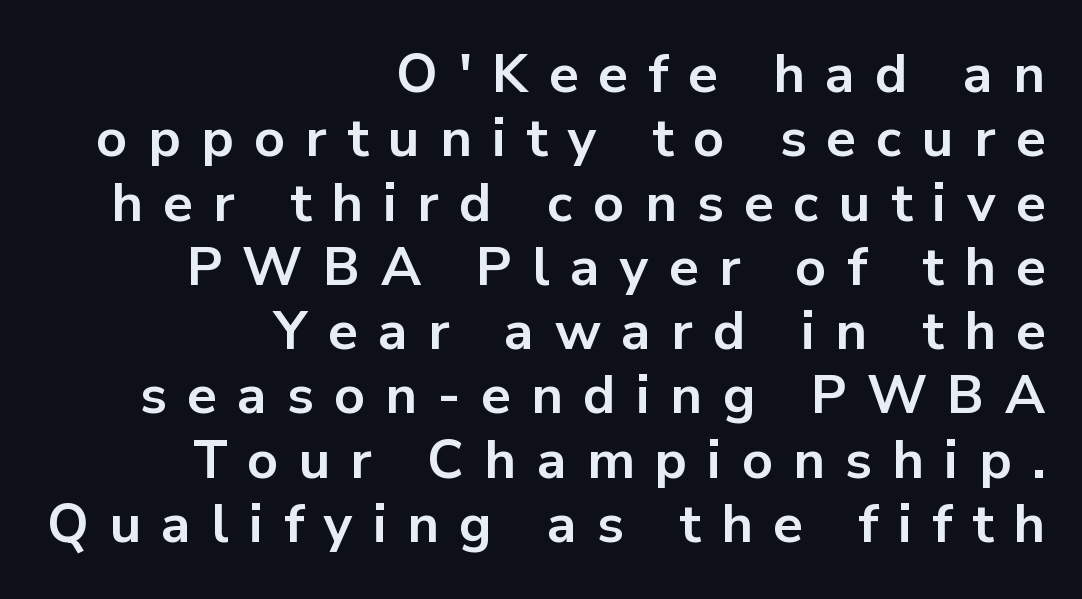
Q: Is the text bold? A: Yes.
Q: Is the text italic (slanted)? A: No, it is upright.
Q: Is the typeface a serif or a sans-serif typeface? A: Sans-serif.
Q: Is the text underlined? A: No.
Q: How is the paragraph aligned? A: Right-aligned.
Q: Is the spacing between letters normal or unusually wide? A: Unusually wide.
Q: Width (condensed, normal, or wide)? A: Normal.
Q: Stroke contrast? A: Low.
Q: x-height? A: Medium.
Q: Monospaced? A: No.
